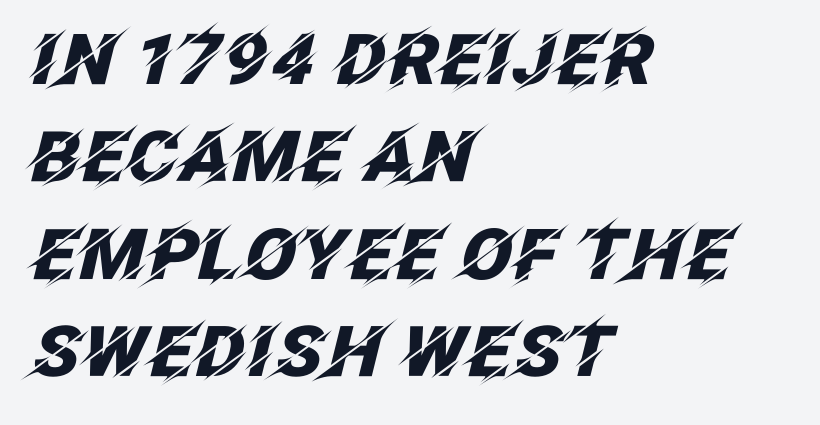
Q: Is the text bold? A: Yes.
Q: Is the text italic (slanted)? A: Yes, it leans right by about 12 degrees.
Q: Is the text underlined? A: No.
Q: How is the paragraph aligned? A: Left-aligned.
Q: Is the spacing between letters normal or unusually wide? A: Normal.
Q: Is the spacing between lines tight, normal or loose? A: Normal.
Q: Width (condensed, normal, or wide)? A: Normal.
Q: Stroke contrast? A: Low.
Q: x-height? A: Large.
Q: Monospaced? A: No.
